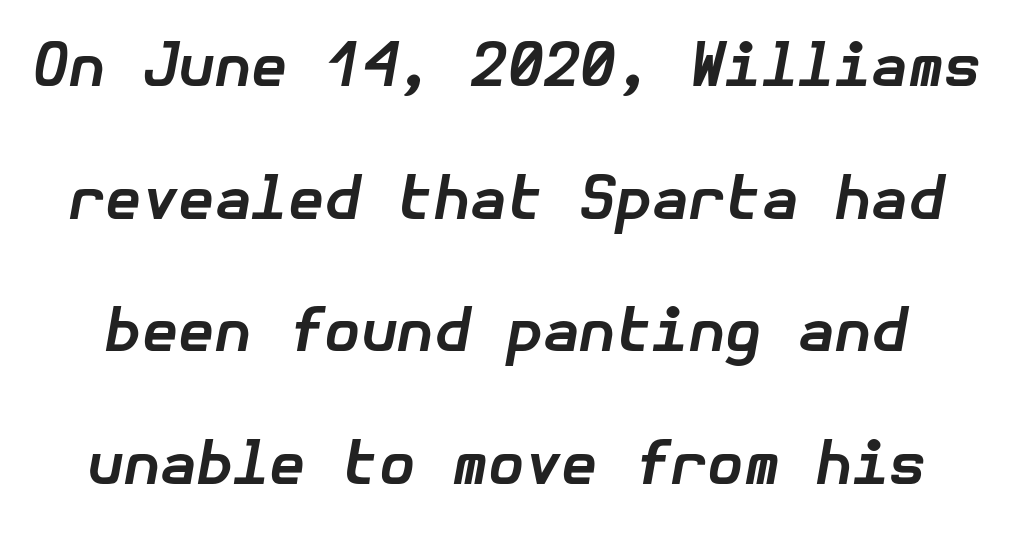
Q: Is the text bold? A: Yes.
Q: Is the text italic (slanted)? A: Yes, it leans right by about 10 degrees.
Q: Is the text underlined? A: No.
Q: Is the spacing between letters normal or unusually wide? A: Normal.
Q: Is the spacing between lines tight, normal or loose? A: Loose.
Q: Width (condensed, normal, or wide)? A: Normal.
Q: Stroke contrast? A: Low.
Q: x-height? A: Medium.
